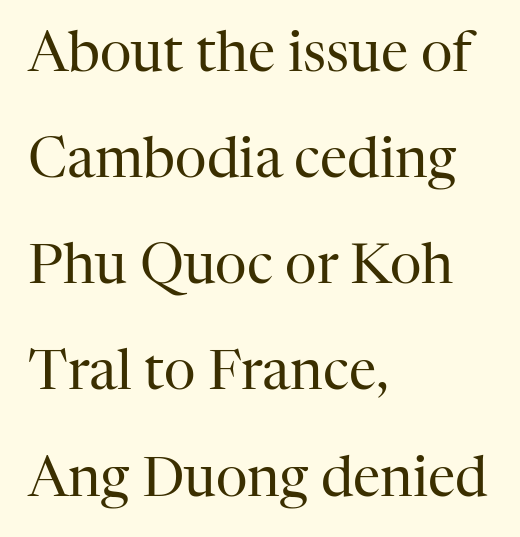
The image shows 55 px regular-weight serif type, upright; set left-aligned, loose line spacing (1.93x), normal letter spacing, not underlined; high stroke contrast and a medium x-height.
